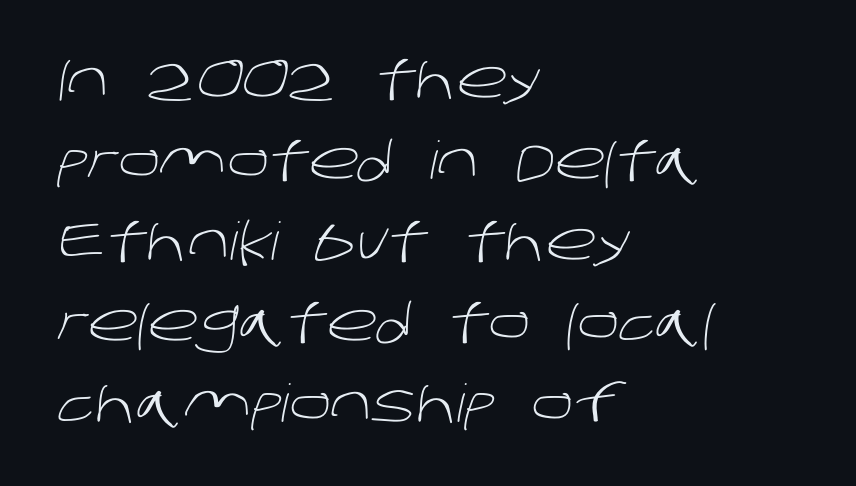
{"serif": "no", "bold": "no", "weight": "light", "width": "normal", "stroke_contrast": "low", "x_height": "large", "monospaced": "no", "underline": "no", "align": "left", "line_spacing": "normal", "line_spacing_ratio": 1.56, "letter_spacing": "normal", "letter_spacing_em": 0.0, "glyph_px": 52}
